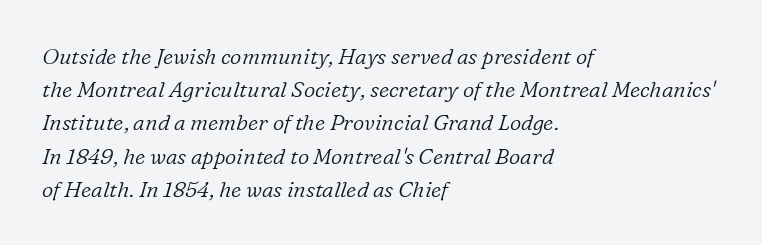
{"italic": "yes", "lean": "right", "slant_degrees": 16, "bold": "no", "underline": "no", "align": "left", "line_spacing": "normal", "line_spacing_ratio": 1.51, "letter_spacing": "normal", "letter_spacing_em": 0.0, "glyph_px": 22}
